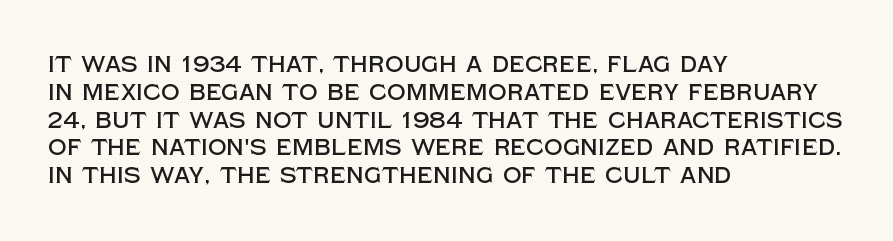
The image shows 23 px text type, upright; set left-aligned, line spacing 1.21x, normal letter spacing, not underlined.
